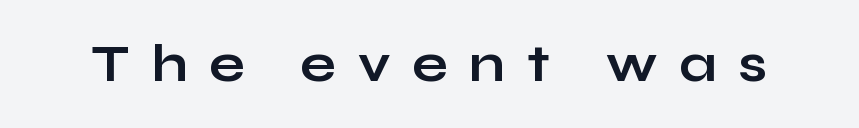
{"serif": "no", "italic": "no", "bold": "yes", "weight": "bold", "width": "wide", "stroke_contrast": "low", "x_height": "medium", "monospaced": "no", "underline": "no", "letter_spacing": "wide", "letter_spacing_em": 0.42, "glyph_px": 52}
